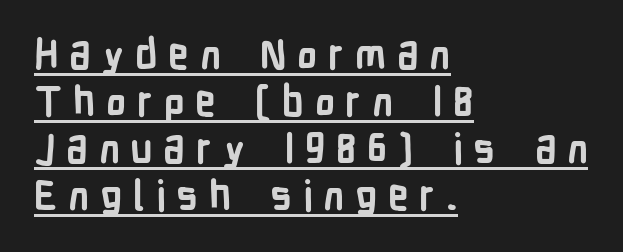
Descenders here cross a horizontal rule under the line. Note the varied advance widths — an 'i' is clearly narrower than an 'm'. Very little white space separates one row of letters from the next. The characters display no serif detailing; their extremities are plain.
